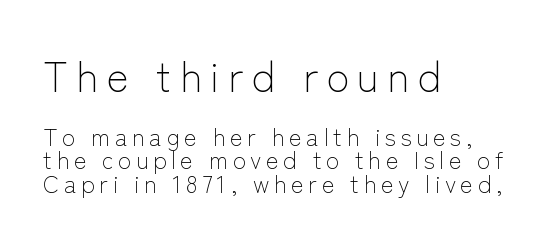
Q: Is the text bold? A: No.
Q: Is the text italic (slanted)? A: No, it is upright.
Q: Is the typeface a serif or a sans-serif typeface? A: Sans-serif.
Q: Is the text underlined? A: No.
Q: How is the paragraph aligned? A: Left-aligned.
Q: Is the spacing between lines tight, normal or loose? A: Tight.
Q: Which block of text is set in a larger size, the first (top) or the second (bottom)? A: The first (top) one.
Q: Width (condensed, normal, or wide)? A: Normal.
Q: Stroke contrast? A: Low.
Q: x-height? A: Medium.
Q: Monospaced? A: No.
